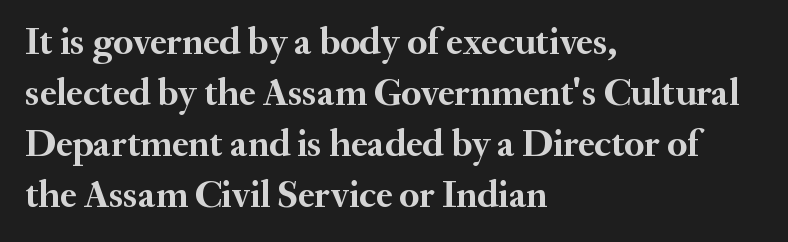
Q: Is the text bold? A: Yes.
Q: Is the text italic (slanted)? A: No, it is upright.
Q: Is the typeface a serif or a sans-serif typeface? A: Serif.
Q: Is the text underlined? A: No.
Q: How is the paragraph aligned? A: Left-aligned.
Q: Is the spacing between letters normal or unusually wide? A: Normal.
Q: Is the spacing between lines tight, normal or loose? A: Normal.
Q: Width (condensed, normal, or wide)? A: Normal.
Q: Stroke contrast? A: Medium.
Q: x-height? A: Small.
Q: Monospaced? A: No.
